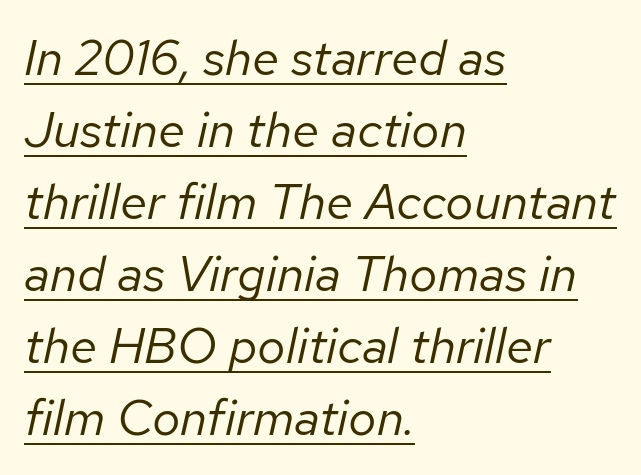
Every character sits at an angle, as italics do. Spacing between characters is what you'd get straight out of the box. Do the characters align in a grid? No, the font is proportional. Quick note: interline space is typical.
